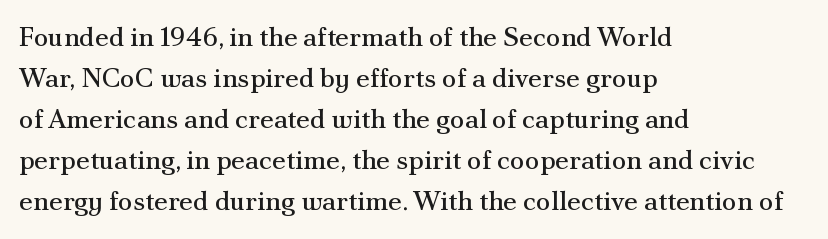
On a weight scale, this lands at 450 or below. The passage shown has conventional tracking throughout. A normal amount of white space separates one row of letters from the next. The rag falls on the right side of this text block.
